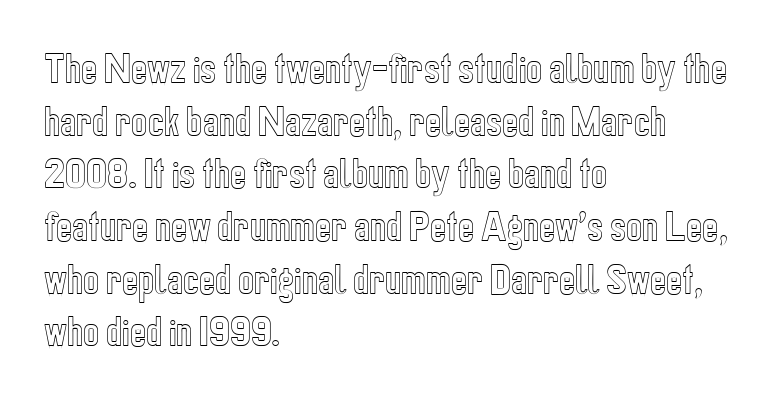
The image shows 34 px condensed type, upright; set left-aligned, normal line spacing (1.55x), normal letter spacing, not underlined; a medium x-height.
